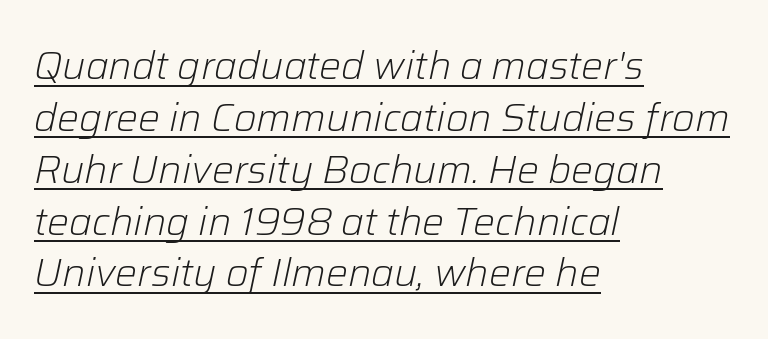
{"italic": "yes", "lean": "right", "slant_degrees": 12, "bold": "no", "weight": "light", "width": "normal", "stroke_contrast": "low", "x_height": "medium", "monospaced": "no", "underline": "yes", "align": "left", "line_spacing": "normal", "line_spacing_ratio": 1.33, "letter_spacing": "normal", "letter_spacing_em": 0.0, "glyph_px": 39}
